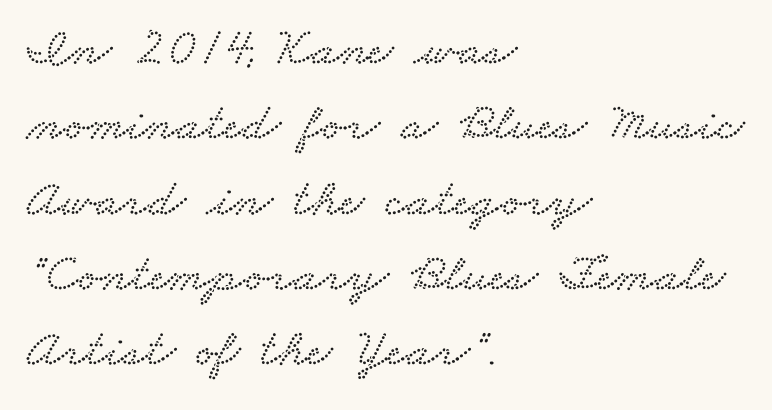
Q: Is the typeface a serif or a sans-serif typeface? A: Serif.
Q: Is the text underlined? A: No.
Q: How is the paragraph aligned? A: Left-aligned.
Q: Is the spacing between letters normal or unusually wide? A: Normal.
Q: Is the spacing between lines tight, normal or loose? A: Normal.
Q: Width (condensed, normal, or wide)? A: Wide.
Q: Stroke contrast? A: Low.
Q: x-height? A: Small.
Q: Monospaced? A: No.
